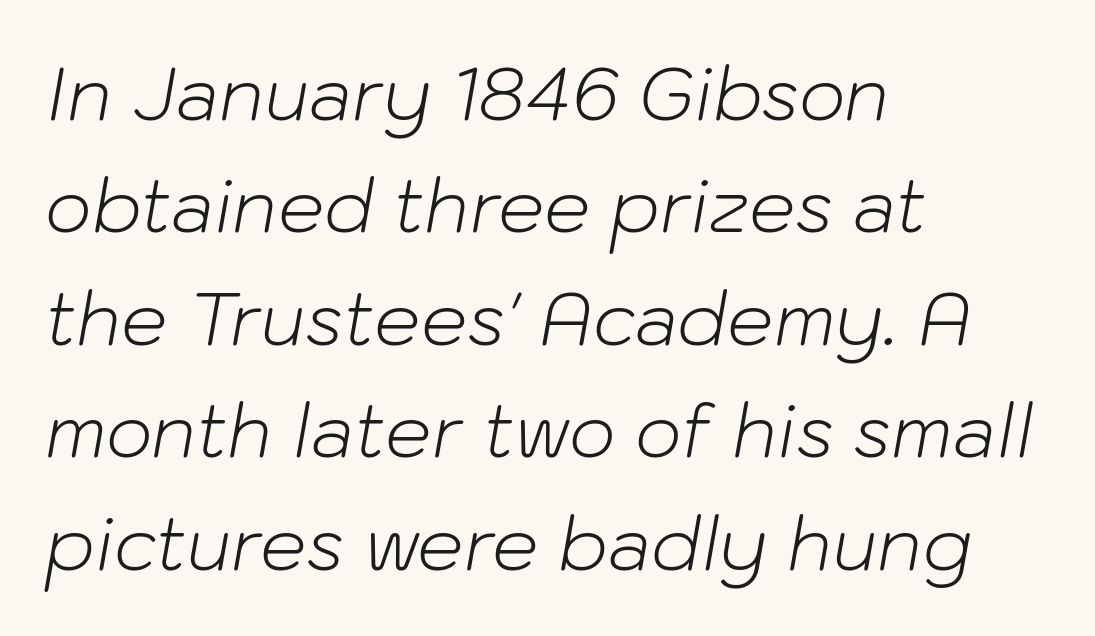
{"italic": "yes", "lean": "right", "slant_degrees": 10, "bold": "no", "weight": "light", "width": "normal", "stroke_contrast": "low", "x_height": "medium", "monospaced": "no", "underline": "no", "align": "left", "line_spacing": "normal", "line_spacing_ratio": 1.54, "letter_spacing": "normal", "letter_spacing_em": 0.0, "glyph_px": 73}
